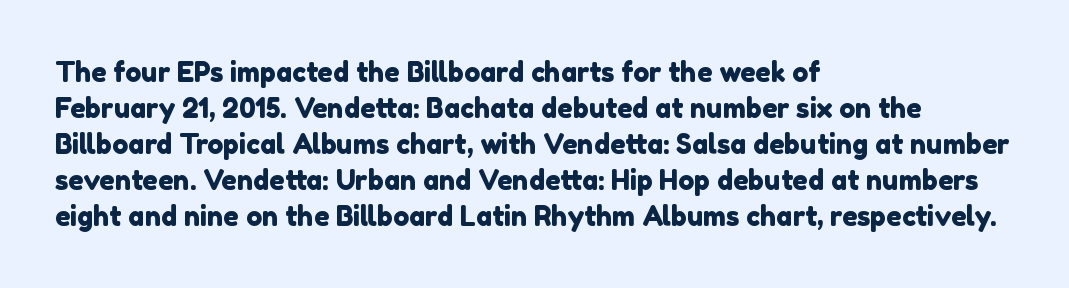
Q: Is the text underlined? A: No.
Q: How is the paragraph aligned? A: Left-aligned.
Q: Is the spacing between letters normal or unusually wide? A: Normal.
Q: Is the spacing between lines tight, normal or loose? A: Normal.
